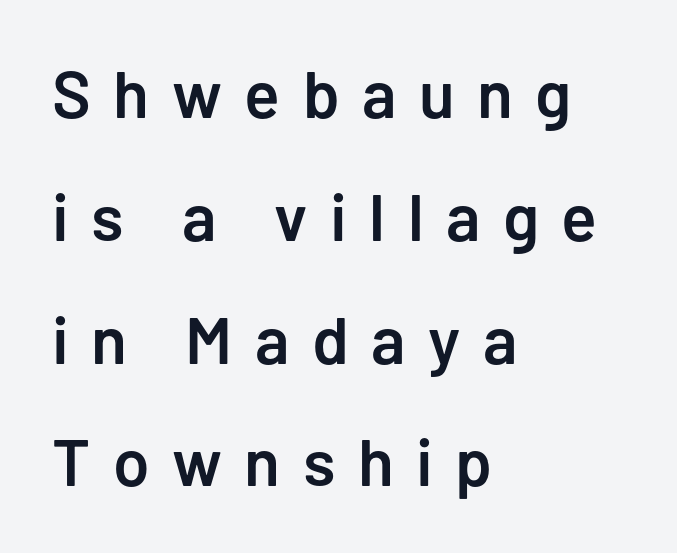
The image shows 66 px semibold sans-serif type, upright; set left-aligned, line spacing 1.86x, unusually wide letter spacing (+0.34 em), not underlined; low stroke contrast and a medium x-height.
